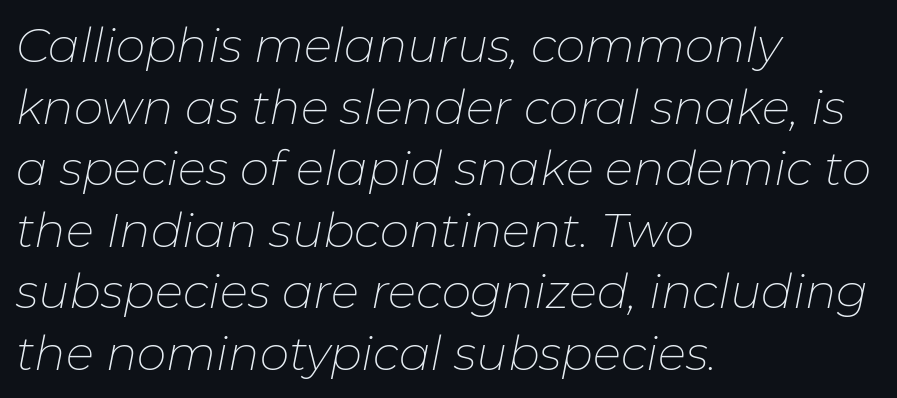
Q: Is the text bold? A: No.
Q: Is the text italic (slanted)? A: Yes, it leans right by about 11 degrees.
Q: Is the text underlined? A: No.
Q: How is the paragraph aligned? A: Left-aligned.
Q: Is the spacing between letters normal or unusually wide? A: Normal.
Q: Is the spacing between lines tight, normal or loose? A: Normal.
Q: Width (condensed, normal, or wide)? A: Normal.
Q: Stroke contrast? A: Low.
Q: x-height? A: Medium.
Q: Monospaced? A: No.
